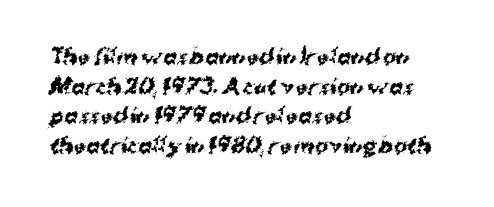
{"bold": "yes", "underline": "no", "align": "left", "line_spacing": "normal", "line_spacing_ratio": 1.48, "letter_spacing": "normal", "letter_spacing_em": 0.0, "glyph_px": 20}
